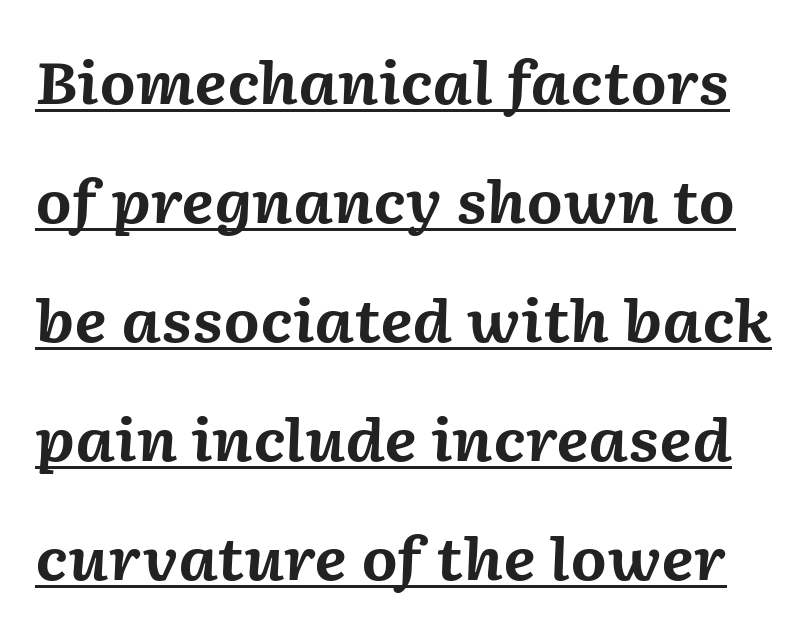
Q: Is the text bold? A: Yes.
Q: Is the text italic (slanted)? A: Yes, it leans right by about 2 degrees.
Q: Is the text underlined? A: Yes.
Q: Is the spacing between letters normal or unusually wide? A: Normal.
Q: Is the spacing between lines tight, normal or loose? A: Loose.
Q: Width (condensed, normal, or wide)? A: Normal.
Q: Stroke contrast? A: Medium.
Q: x-height? A: Medium.
Q: Monospaced? A: No.
